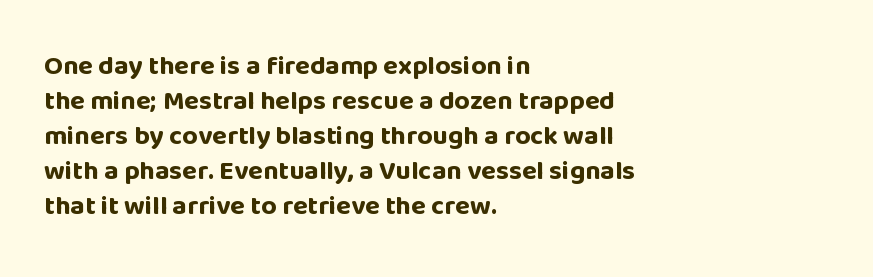
{"italic": "no", "bold": "yes", "underline": "no", "align": "left", "line_spacing": "normal", "line_spacing_ratio": 1.3, "letter_spacing": "normal", "letter_spacing_em": 0.0, "glyph_px": 27}
